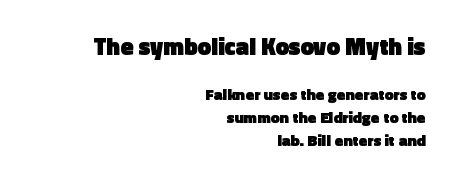
The image shows 24 px bold type, upright; set right-aligned, normal line spacing (1.44x), normal letter spacing, not underlined; the first (top) block is 1.5x larger.
